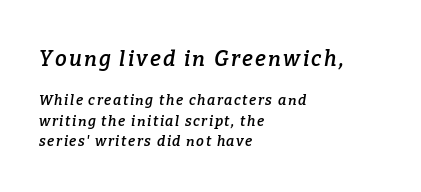
Just letters on the line, the space beneath them empty. Honestly, the row spacing looks completely unremarkable. One-word summary of the alignment: left. Every character sits at an angle, as italics do. Compare the two chunks: the upper has the greater cap height. This is the in-between weight designers call semibold or demi.
